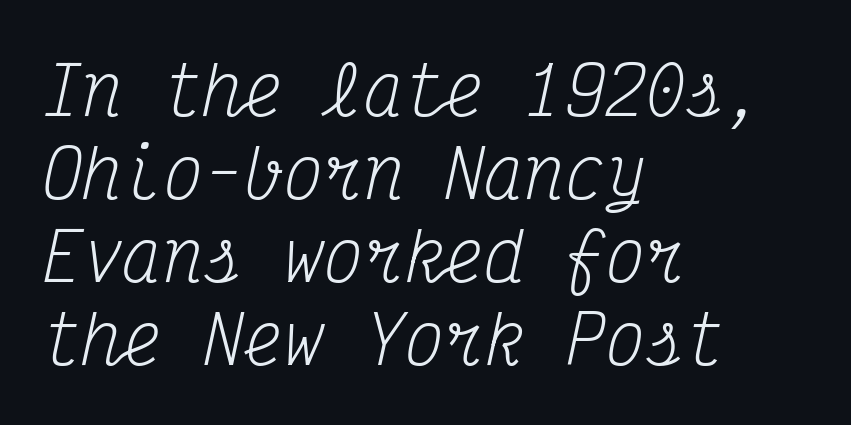
{"serif": "yes", "italic": "yes", "lean": "right", "slant_degrees": 12, "bold": "no", "weight": "regular", "width": "condensed", "stroke_contrast": "medium", "x_height": "medium", "monospaced": "yes", "underline": "no", "align": "left", "line_spacing_ratio": 1.24, "letter_spacing": "normal", "letter_spacing_em": 0.0, "glyph_px": 67}
